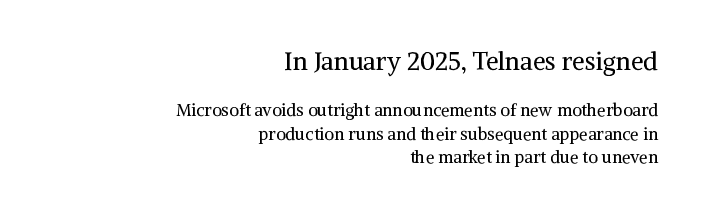
{"italic": "no", "bold": "no", "underline": "no", "align": "right", "line_spacing": "normal", "line_spacing_ratio": 1.37, "letter_spacing": "normal", "letter_spacing_em": 0.0, "larger_block": "first", "size_ratio": 1.47, "glyph_px": 25}
